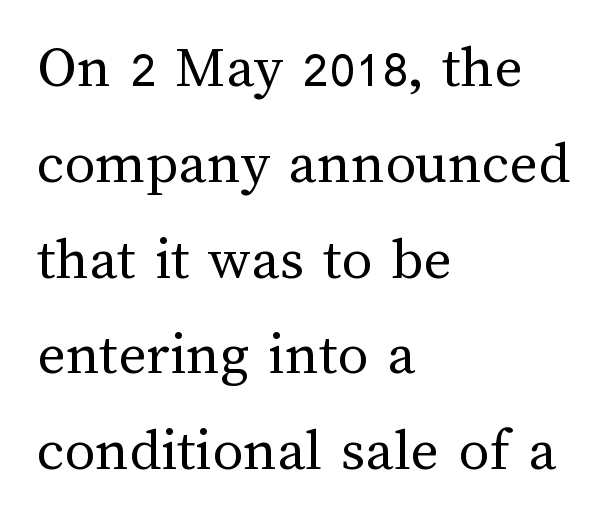
Q: Is the text bold? A: No.
Q: Is the text italic (slanted)? A: No, it is upright.
Q: Is the text underlined? A: No.
Q: How is the paragraph aligned? A: Left-aligned.
Q: Is the spacing between letters normal or unusually wide? A: Normal.
Q: Is the spacing between lines tight, normal or loose? A: Normal.
Q: Width (condensed, normal, or wide)? A: Normal.
Q: Stroke contrast? A: Medium.
Q: x-height? A: Medium.
Q: Monospaced? A: No.
